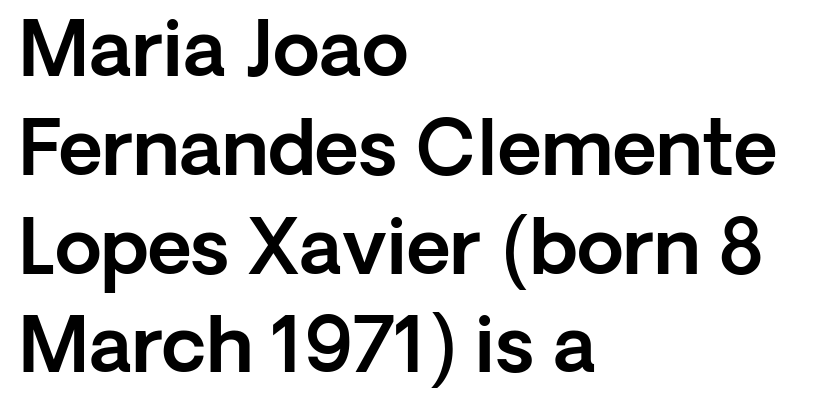
{"serif": "no", "italic": "no", "width": "normal", "x_height": "medium", "monospaced": "no", "underline": "no", "align": "left", "line_spacing": "normal", "line_spacing_ratio": 1.3, "letter_spacing": "normal", "letter_spacing_em": 0.0, "glyph_px": 76}
